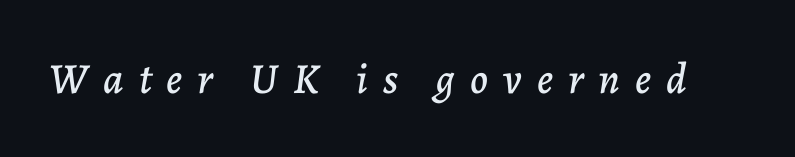
{"italic": "yes", "lean": "right", "slant_degrees": 7, "width": "normal", "stroke_contrast": "low", "x_height": "medium", "monospaced": "no", "underline": "no", "letter_spacing": "wide", "letter_spacing_em": 0.35, "glyph_px": 43}
